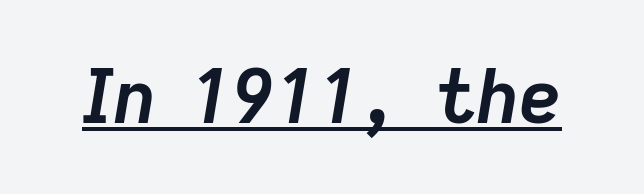
The image shows 74 px semibold type, italic (leaning right); set normal letter spacing, underlined; low stroke contrast and a medium x-height.
